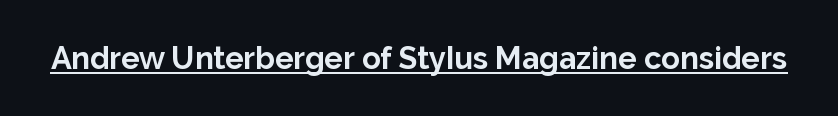
The image shows 31 px bold sans-serif type, upright; set normal letter spacing, underlined; low stroke contrast and a medium x-height.
